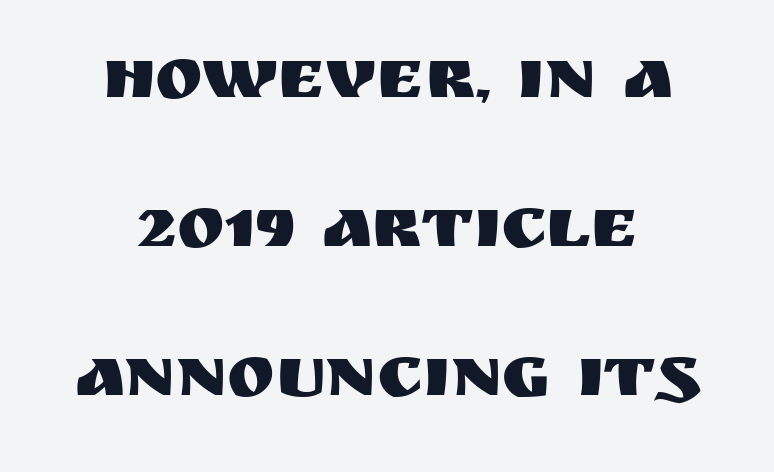
Letter spacing: default. Does the leading feel generous? Absolutely, it's lavish. The font's upright variant was chosen for this text. The passage shown is typed in a proportional face where columns would drift. Visually the block forms a symmetrical silhouette, jagged on both flanks.
